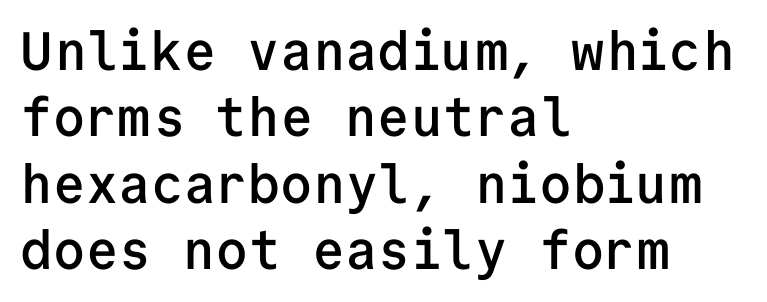
The image shows 54 px semibold sans-serif type, upright, monospaced; set left-aligned, line spacing 1.23x, normal letter spacing, not underlined; low stroke contrast and a medium x-height.
